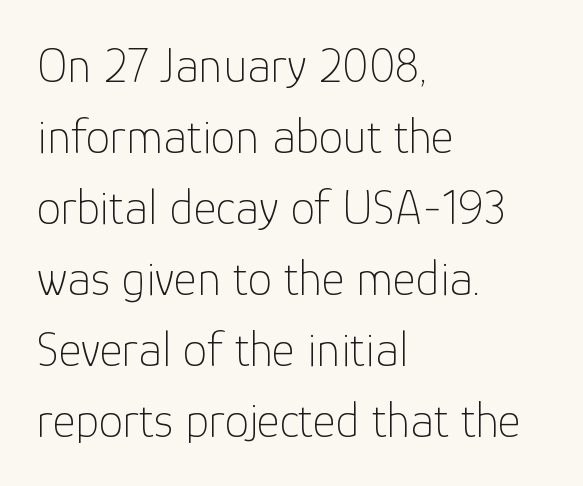
The image shows 49 px thin sans-serif type, upright; set left-aligned, normal line spacing (1.45x), normal letter spacing, not underlined; low stroke contrast and a medium x-height.
